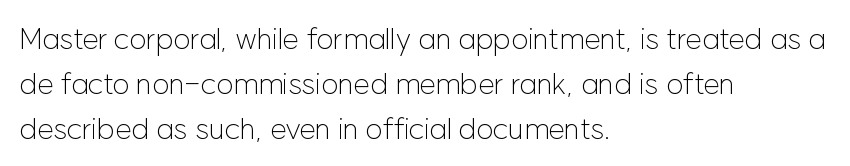
Q: Is the text bold? A: No.
Q: Is the text italic (slanted)? A: No, it is upright.
Q: Is the typeface a serif or a sans-serif typeface? A: Sans-serif.
Q: Is the text underlined? A: No.
Q: How is the paragraph aligned? A: Left-aligned.
Q: Is the spacing between letters normal or unusually wide? A: Normal.
Q: Is the spacing between lines tight, normal or loose? A: Normal.
Q: Width (condensed, normal, or wide)? A: Normal.
Q: Stroke contrast? A: Low.
Q: x-height? A: Medium.
Q: Monospaced? A: No.
